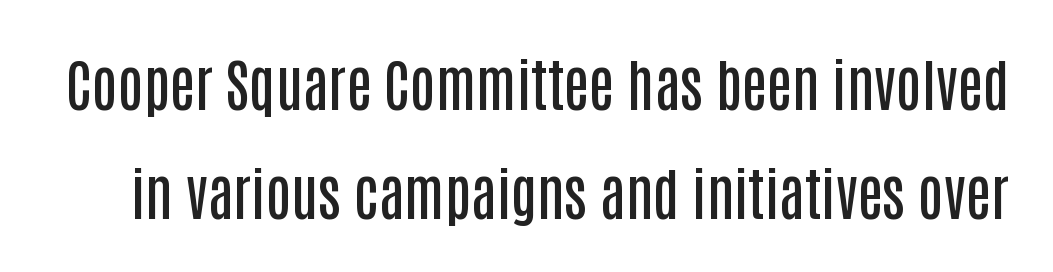
The image shows 57 px semibold, condensed sans-serif type, upright; set loose line spacing (1.92x), normal letter spacing, not underlined; low stroke contrast and a large x-height.
